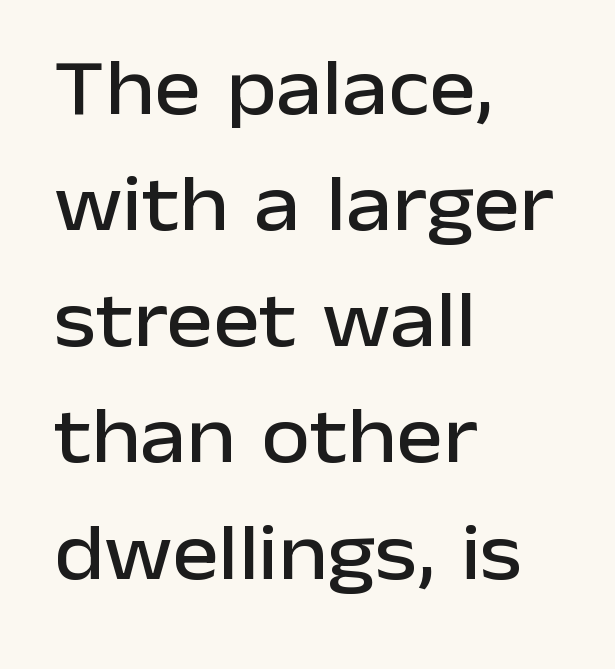
The glyphs are unaccompanied by any horizontal stroke below them. Unlike a traditional serif, this face leaves its strokes unadorned. Proportional: the letters do not fall into vertical columns. A student would call this left alignment; a typographer would say flush left, rag right.
